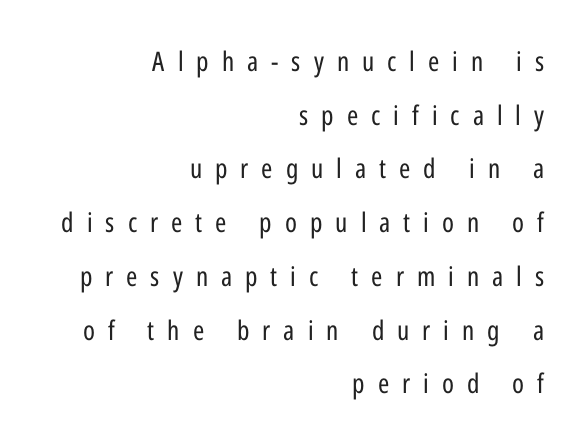
Q: Is the text bold? A: No.
Q: Is the text italic (slanted)? A: No, it is upright.
Q: Is the text underlined? A: No.
Q: How is the paragraph aligned? A: Right-aligned.
Q: Is the spacing between letters normal or unusually wide? A: Unusually wide.
Q: Is the spacing between lines tight, normal or loose? A: Loose.
